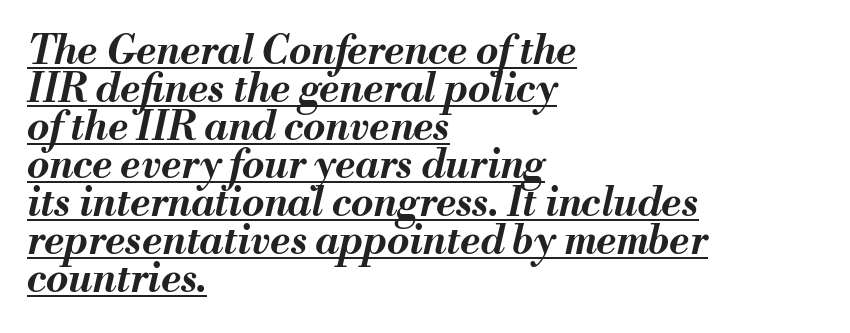
The image shows 40 px bold type, italic (leaning right); set left-aligned, tight line spacing (0.95x), normal letter spacing, underlined; medium stroke contrast and a small x-height.
